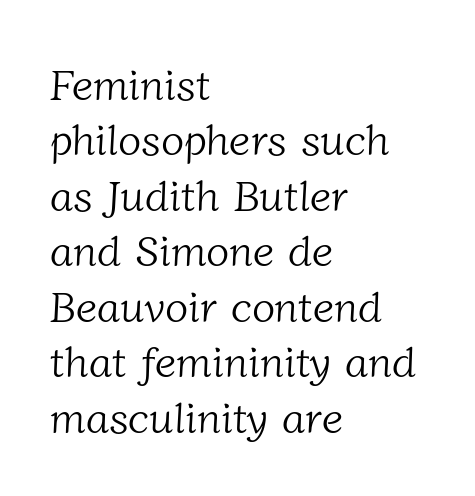
The image shows 43 px light serif type; set left-aligned, normal line spacing (1.29x), normal letter spacing, not underlined; low stroke contrast and a medium x-height.
